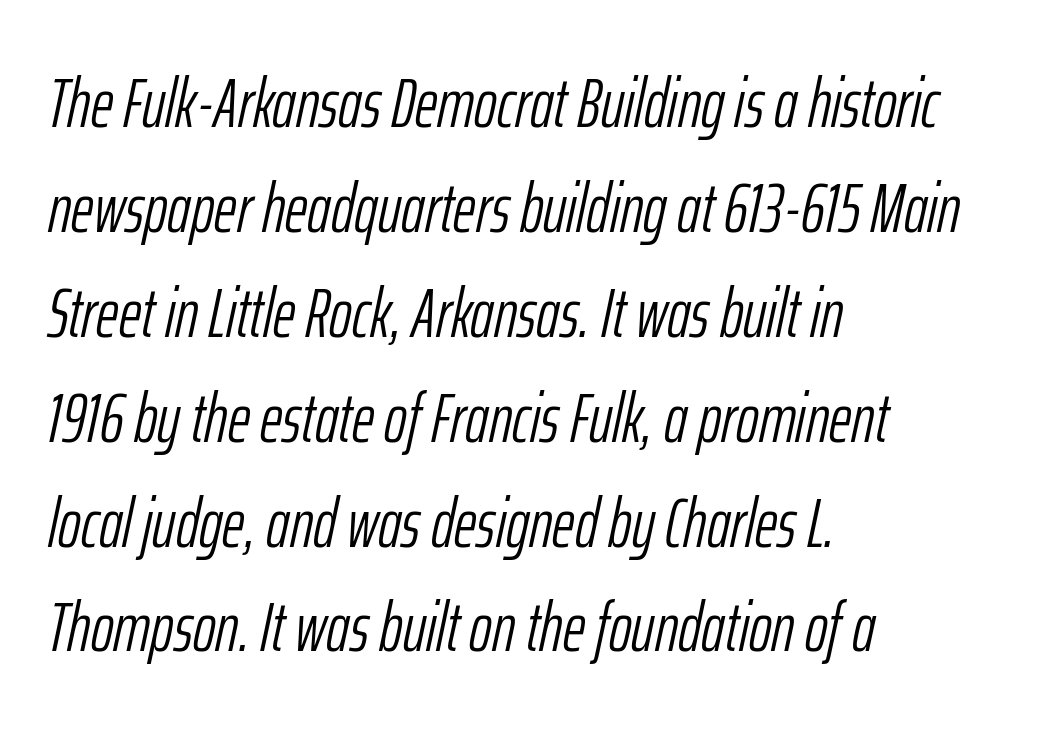
The space between consecutive lines is moderate. Spacing verdict: proportional, widths tailored to each character. The specimen omits any rule beneath the text block's lines. Weight: regular or lighter. The rendering applies a slant to the glyphs. The lines in this sample share a left origin and differ only in where they stop.
